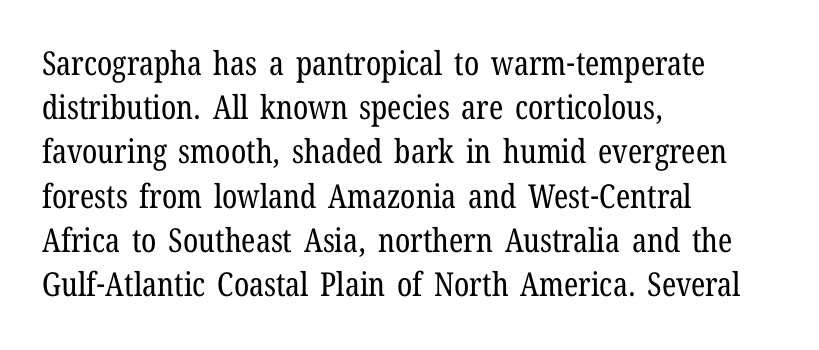
Q: Is the text bold? A: No.
Q: Is the text italic (slanted)? A: No, it is upright.
Q: Is the typeface a serif or a sans-serif typeface? A: Serif.
Q: Is the text underlined? A: No.
Q: How is the paragraph aligned? A: Left-aligned.
Q: Is the spacing between letters normal or unusually wide? A: Normal.
Q: Is the spacing between lines tight, normal or loose? A: Normal.
Q: Width (condensed, normal, or wide)? A: Condensed.
Q: Stroke contrast? A: Low.
Q: x-height? A: Medium.
Q: Monospaced? A: No.
